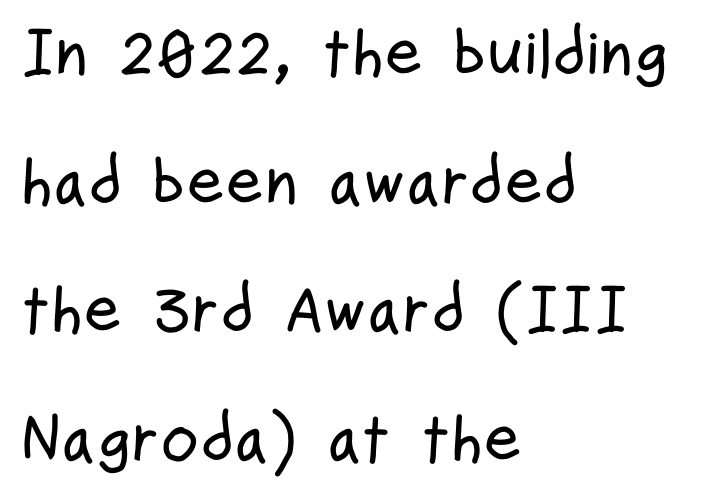
The image shows 66 px condensed sans-serif type, upright; set left-aligned, loose line spacing (1.95x), normal letter spacing, not underlined; low stroke contrast and a medium x-height.
